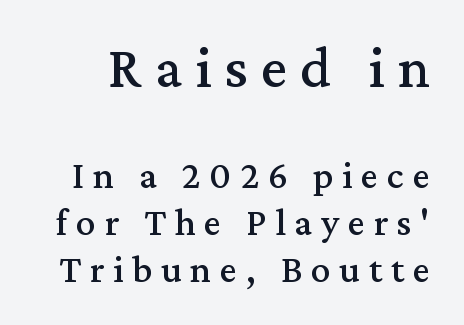
Old-style or modern, the face here clearly has serifs. Type without underlining. Every character sits straight up, as roman type does. Scale decreases going downward across the two blocks.
